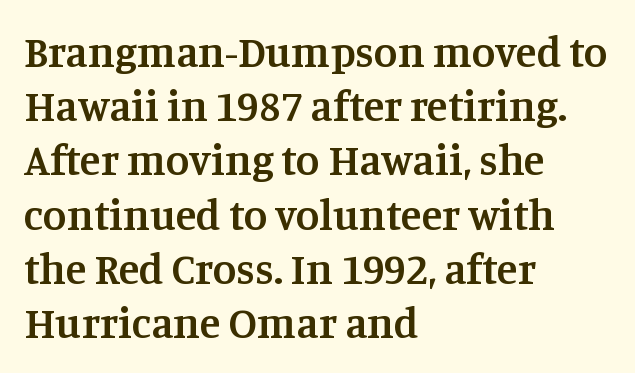
Layout note: lines flush left. Plain, unruled lines of type. Caption: semibold face, moderately heavy strokes. Proportional: the letters do not fall into vertical columns. Is this a sans? No — the strokes have serifs.
